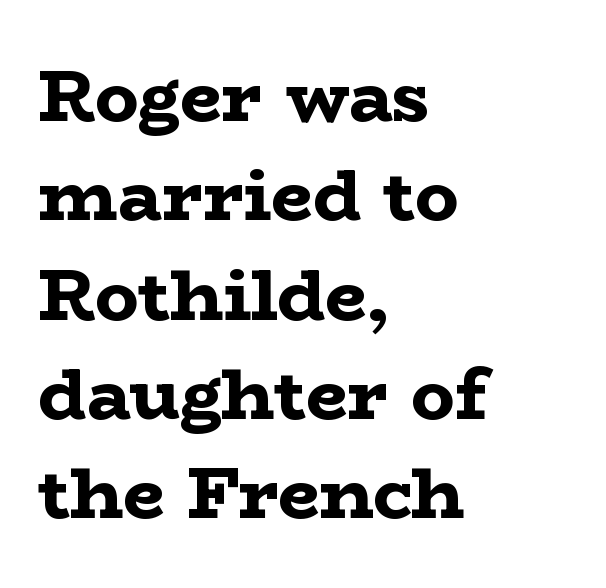
The image shows 73 px bold, wide serif type, upright; set left-aligned, normal line spacing (1.36x), normal letter spacing, not underlined; low stroke contrast and a medium x-height.
